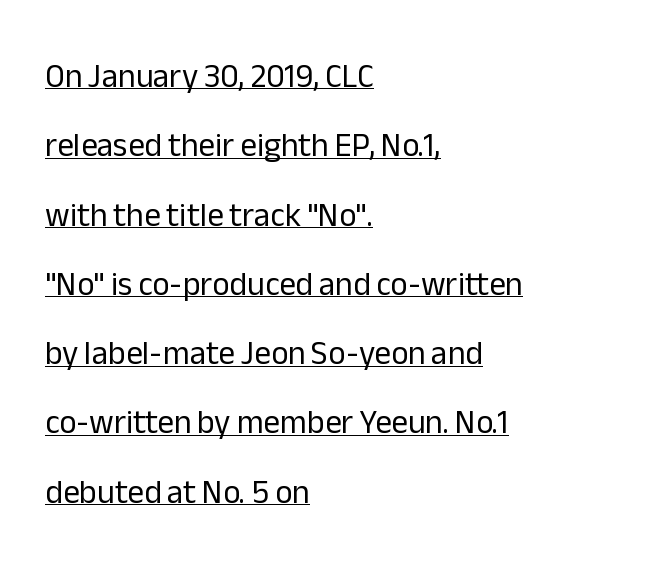
Line starts are locked; line ends wander. Baseline-to-baseline distance is far greater than the letter height. The letters stand straight up with perfectly vertical stems. The passage shown is underscored from start to finish.
